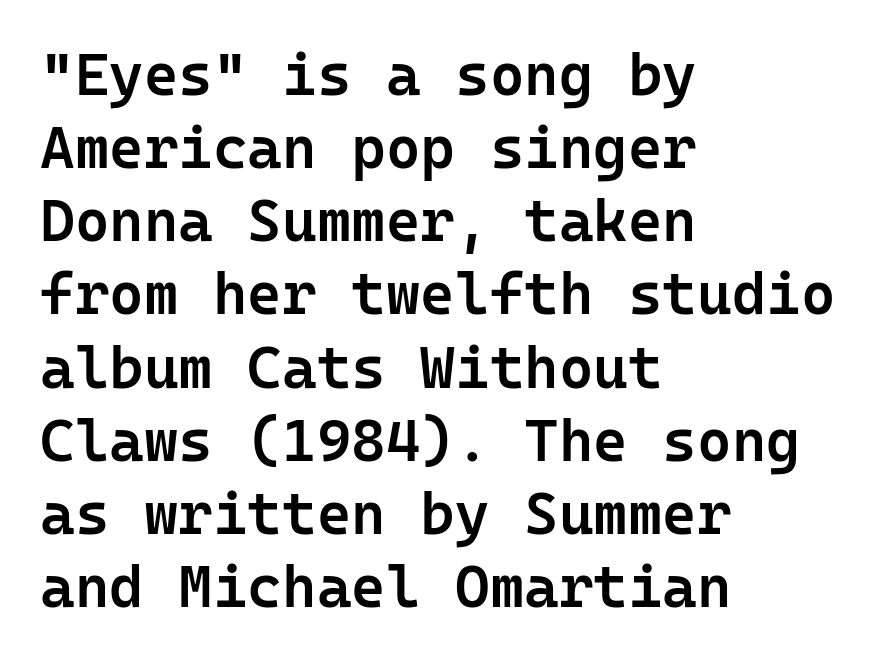
A bit beefed up — I'd call it semibold rather than bold. Any mark beneath the type? The region is blank. The letters stand upright; this is a roman face. The letters carry no serifs — their stems end cleanly without finishing strokes. What stands out about the letter spacing? Nothing — it is the standard amount. Layout note: lines flush left.
